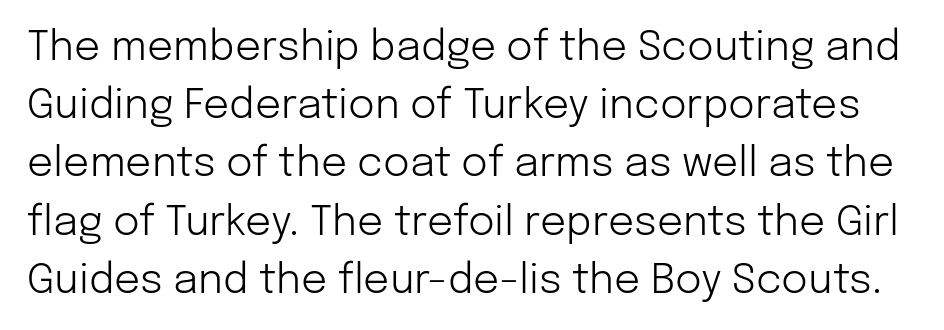
{"serif": "no", "italic": "no", "bold": "no", "weight": "light", "width": "normal", "stroke_contrast": "low", "x_height": "medium", "monospaced": "no", "underline": "no", "line_spacing": "normal", "line_spacing_ratio": 1.42, "letter_spacing": "normal", "letter_spacing_em": 0.0, "glyph_px": 41}
